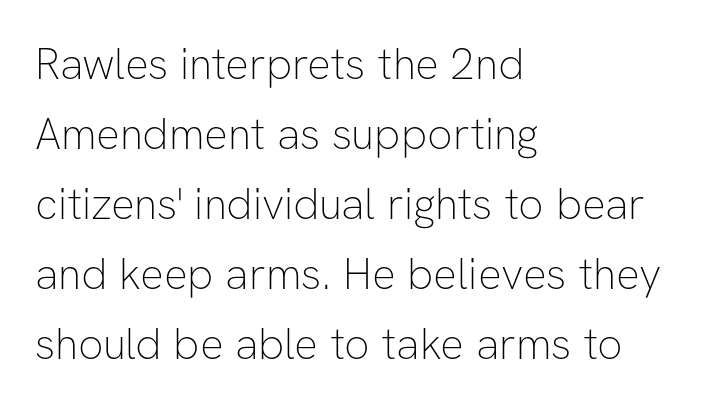
{"serif": "no", "italic": "no", "bold": "no", "weight": "thin", "width": "normal", "stroke_contrast": "low", "x_height": "medium", "monospaced": "no", "underline": "no", "align": "left", "line_spacing": "normal", "line_spacing_ratio": 1.59, "letter_spacing": "normal", "letter_spacing_em": 0.0, "glyph_px": 44}
